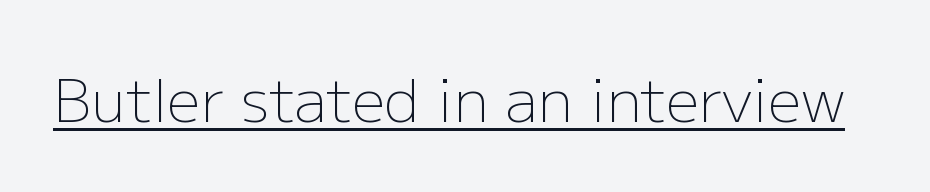
{"serif": "no", "italic": "no", "bold": "no", "weight": "light", "width": "normal", "stroke_contrast": "low", "x_height": "medium", "monospaced": "no", "underline": "yes", "letter_spacing": "normal", "letter_spacing_em": 0.0, "glyph_px": 59}
